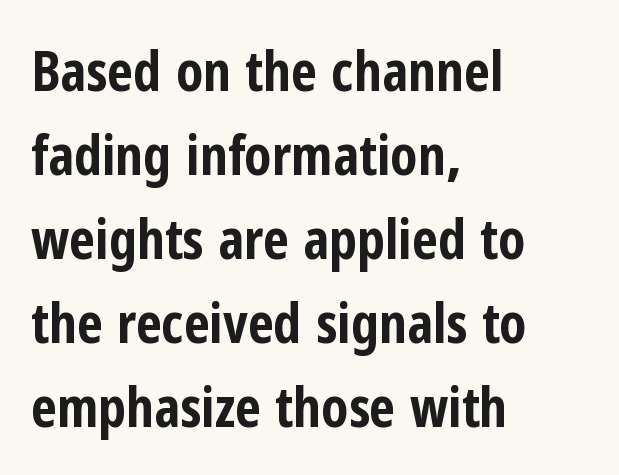
Q: Is the text bold? A: Yes.
Q: Is the text italic (slanted)? A: No, it is upright.
Q: Is the typeface a serif or a sans-serif typeface? A: Sans-serif.
Q: Is the text underlined? A: No.
Q: How is the paragraph aligned? A: Left-aligned.
Q: Is the spacing between letters normal or unusually wide? A: Normal.
Q: Is the spacing between lines tight, normal or loose? A: Normal.
Q: Width (condensed, normal, or wide)? A: Condensed.
Q: Stroke contrast? A: Low.
Q: x-height? A: Medium.
Q: Monospaced? A: No.
